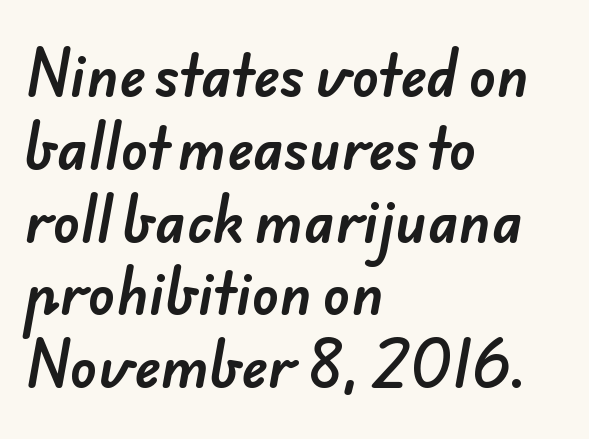
The image shows 56 px sans-serif type; set left-aligned, normal line spacing (1.3x), normal letter spacing, not underlined; low stroke contrast and a small x-height.
